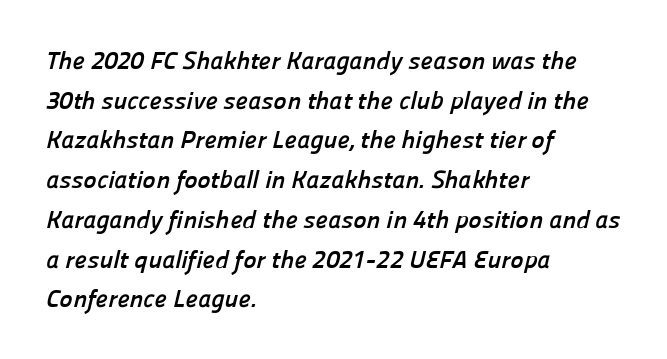
Plain, unruled lines of type. Reading down the column, the eye jumps a familiar distance to each next line. These lines keep a tight, regular rhythm from letter to letter. Weight check: bold — yes, fully.
